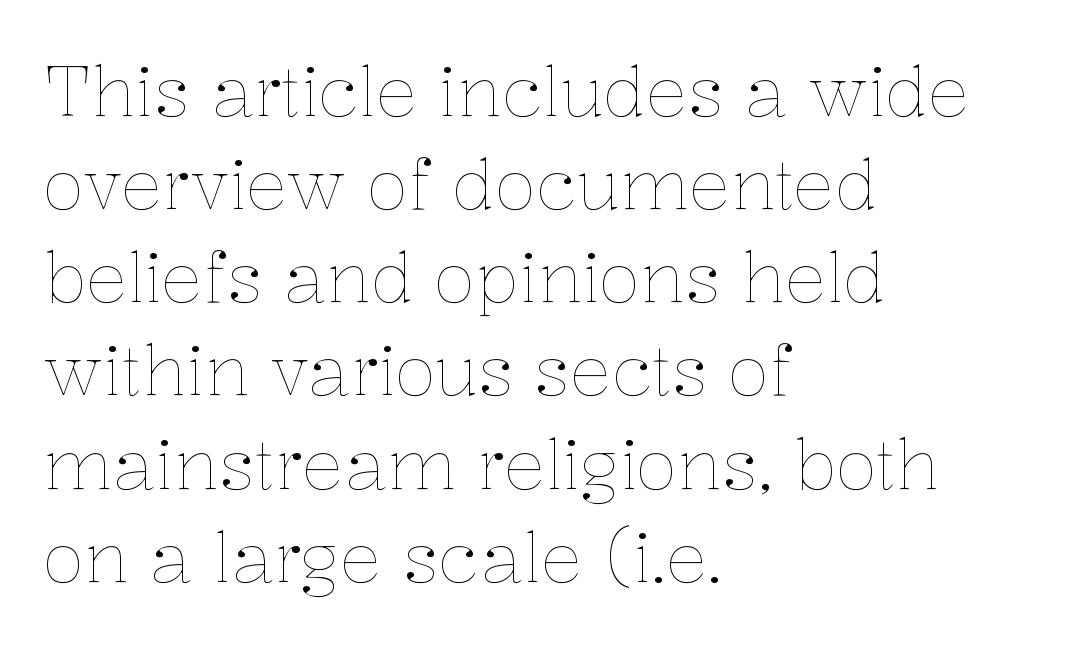
{"italic": "no", "bold": "no", "weight": "thin", "width": "normal", "stroke_contrast": "low", "x_height": "medium", "monospaced": "no", "underline": "no", "align": "left", "line_spacing": "normal", "line_spacing_ratio": 1.35, "letter_spacing": "normal", "letter_spacing_em": 0.0, "glyph_px": 69}
